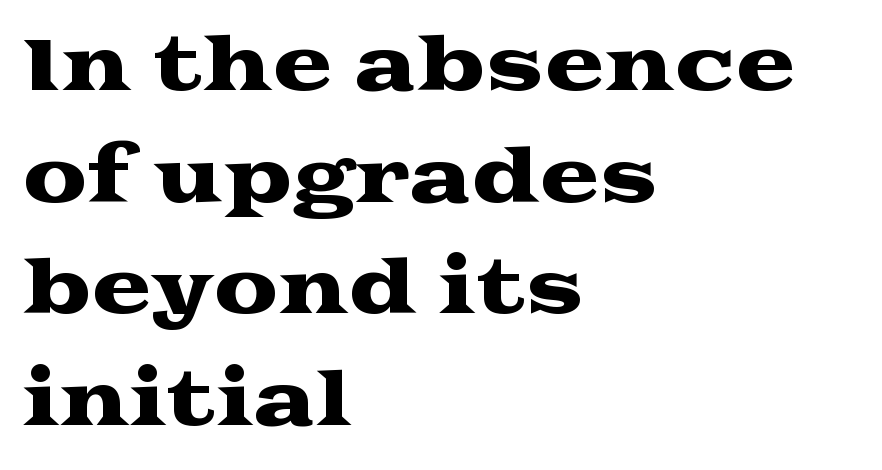
The passage shown is typed in a proportional face where columns would drift. Visually the block forms a straight wall on the left and a jagged coastline on the right. Standard letterfit; no display-style spreading of the glyphs. The font family rendered here belongs to the serif group.
